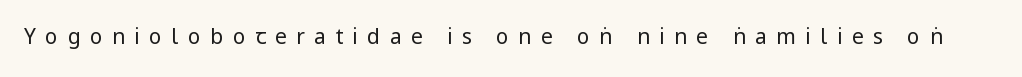
The image shows 21 px text type, upright; set unusually wide letter spacing (+0.45 em), not underlined.
